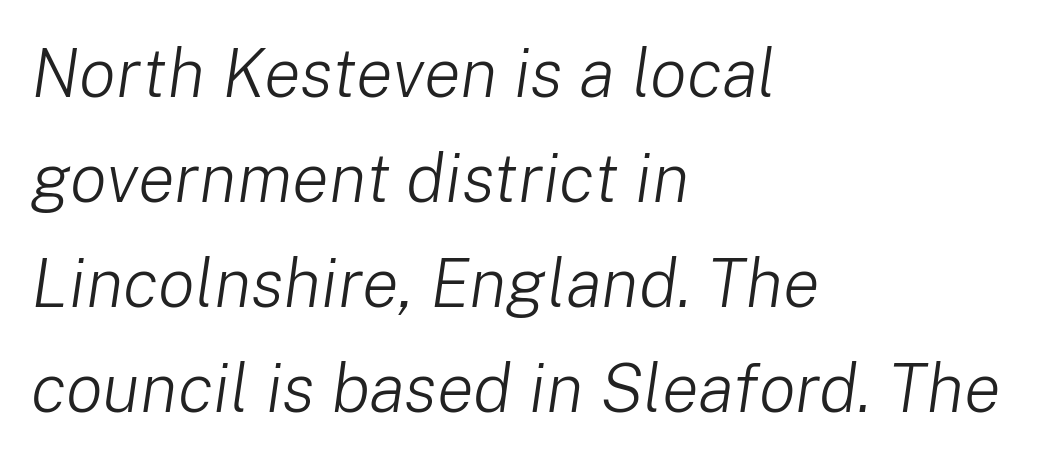
Q: Is the text bold? A: No.
Q: Is the text italic (slanted)? A: Yes, it leans right by about 8 degrees.
Q: Is the text underlined? A: No.
Q: How is the paragraph aligned? A: Left-aligned.
Q: Is the spacing between letters normal or unusually wide? A: Normal.
Q: Is the spacing between lines tight, normal or loose? A: Normal.
Q: Width (condensed, normal, or wide)? A: Normal.
Q: Stroke contrast? A: Low.
Q: x-height? A: Medium.
Q: Monospaced? A: No.
